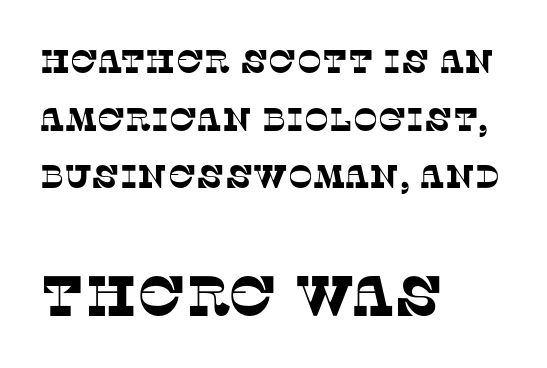
The image shows 57 px serif type; set left-aligned, line spacing 1.75x, normal letter spacing, not underlined; the second (bottom) block is 1.73x larger; low stroke contrast and a large x-height.
